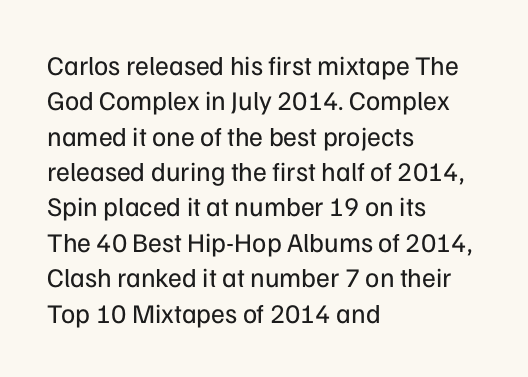
{"italic": "no", "bold": "no", "underline": "no", "align": "left", "line_spacing": "normal", "line_spacing_ratio": 1.31, "letter_spacing": "normal", "letter_spacing_em": 0.0, "glyph_px": 27}
